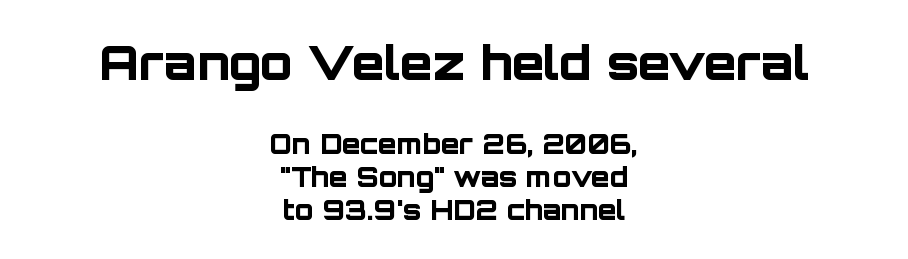
This rendering features lettering with no underline. Compare the two chunks: the upper has the greater cap height. Quick note: not italic, upright. A typesetter would call this proportional, since set widths differ per character.
